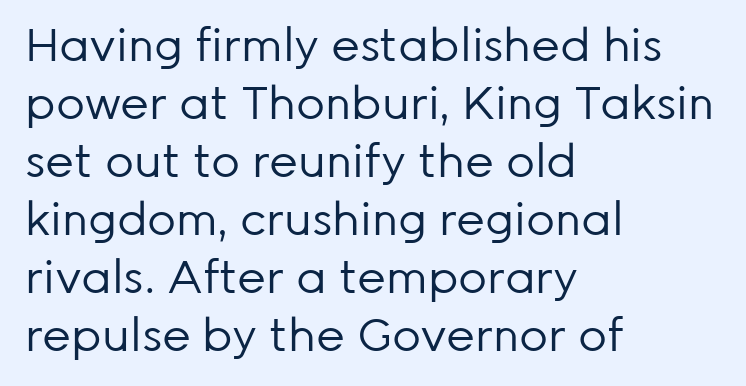
The specimen reads as upright at a glance. Line starts are locked; line ends wander. You could not count columns in this text — the font is proportionally spaced. Glyph-to-glyph distance matches everyday printed text. The font sits on the lighter half of the weight spectrum, regular included. The letters carry no serifs — their stems end cleanly without finishing strokes.
